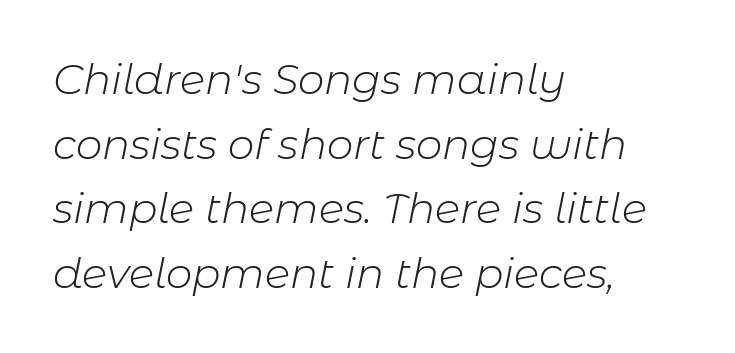
{"italic": "yes", "lean": "right", "slant_degrees": 11, "bold": "no", "weight": "light", "width": "normal", "stroke_contrast": "low", "x_height": "medium", "monospaced": "no", "underline": "no", "align": "left", "line_spacing": "normal", "line_spacing_ratio": 1.54, "letter_spacing": "normal", "letter_spacing_em": 0.0, "glyph_px": 42}
